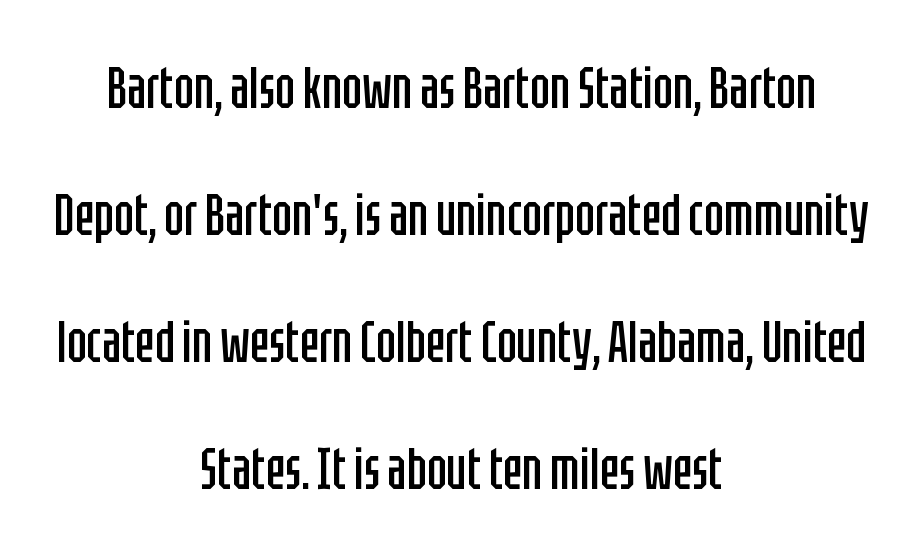
{"serif": "no", "italic": "no", "bold": "no", "weight": "regular", "width": "condensed", "stroke_contrast": "low", "x_height": "large", "monospaced": "no", "underline": "no", "align": "center", "line_spacing": "loose", "line_spacing_ratio": 2.19, "letter_spacing": "normal", "letter_spacing_em": 0.0, "glyph_px": 58}
